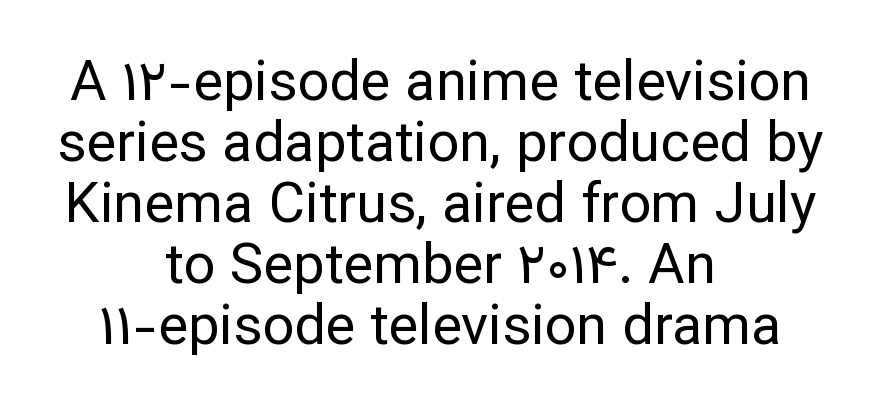
{"serif": "no", "italic": "no", "bold": "no", "weight": "regular", "width": "normal", "stroke_contrast": "low", "x_height": "medium", "monospaced": "no", "underline": "no", "align": "center", "line_spacing": "tight", "line_spacing_ratio": 1.09, "letter_spacing": "normal", "letter_spacing_em": 0.0, "glyph_px": 56}
